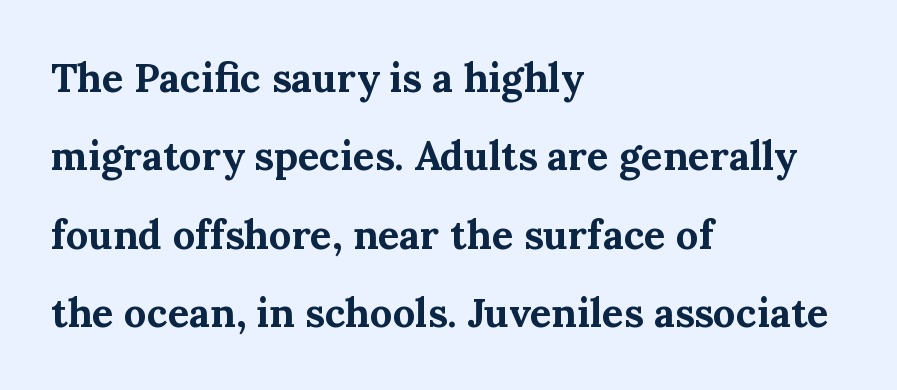
The image shows 40 px bold serif type, upright; set left-aligned, loose line spacing (1.96x), normal letter spacing, not underlined; medium stroke contrast and a medium x-height.
